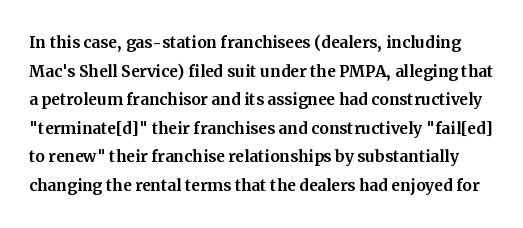
The axis of the letterforms is exactly vertical. Just letters on the line, the space beneath them empty. These lines sit exactly where default settings would place them. Students, note that the glyphs here touch the page at normal intervals.
